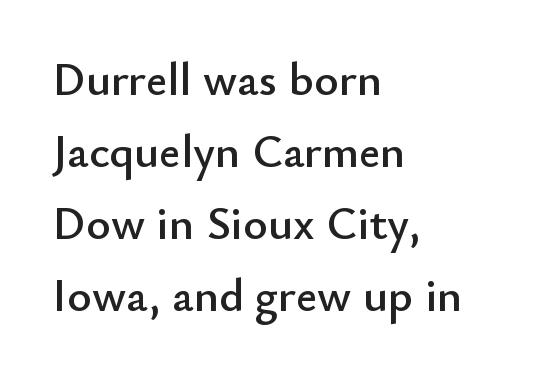
{"serif": "no", "italic": "no", "width": "normal", "stroke_contrast": "low", "x_height": "small", "monospaced": "no", "underline": "no", "align": "left", "line_spacing": "normal", "line_spacing_ratio": 1.53, "letter_spacing": "normal", "letter_spacing_em": 0.0, "glyph_px": 47}
